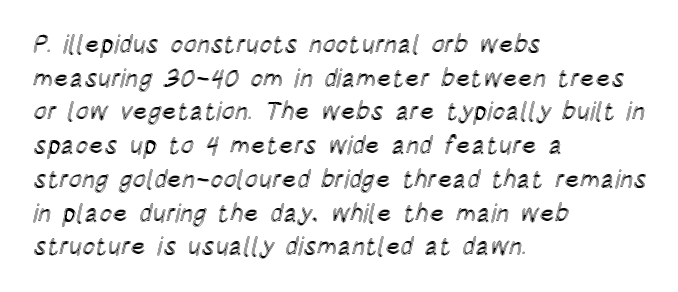
{"underline": "no", "align": "left", "line_spacing": "normal", "line_spacing_ratio": 1.35, "letter_spacing": "normal", "letter_spacing_em": 0.0, "glyph_px": 25}
